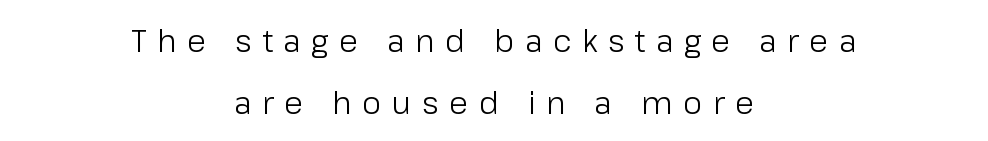
The image shows 31 px light sans-serif type, upright; set centered, loose line spacing (2.0x), unusually wide letter spacing (+0.34 em), not underlined; low stroke contrast and a medium x-height.
